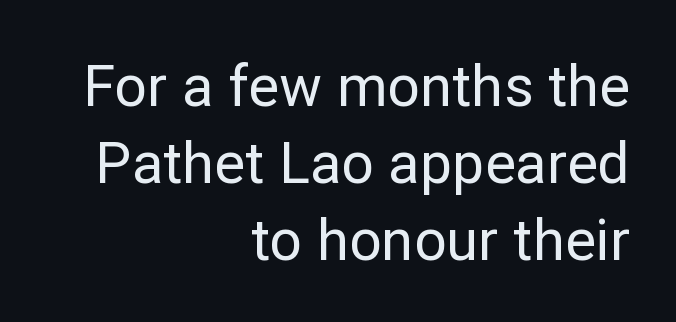
Q: Is the text italic (slanted)? A: No, it is upright.
Q: Is the typeface a serif or a sans-serif typeface? A: Sans-serif.
Q: Is the text underlined? A: No.
Q: How is the paragraph aligned? A: Right-aligned.
Q: Is the spacing between letters normal or unusually wide? A: Normal.
Q: Is the spacing between lines tight, normal or loose? A: Normal.
Q: Width (condensed, normal, or wide)? A: Normal.
Q: Stroke contrast? A: Low.
Q: x-height? A: Medium.
Q: Monospaced? A: No.
